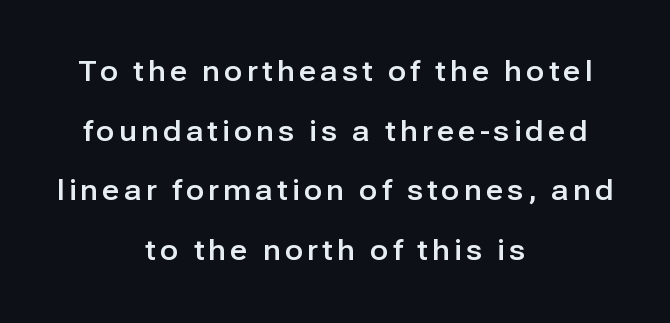
The image shows 27 px text type, upright; set centered, loose line spacing (2.21x), not underlined.
